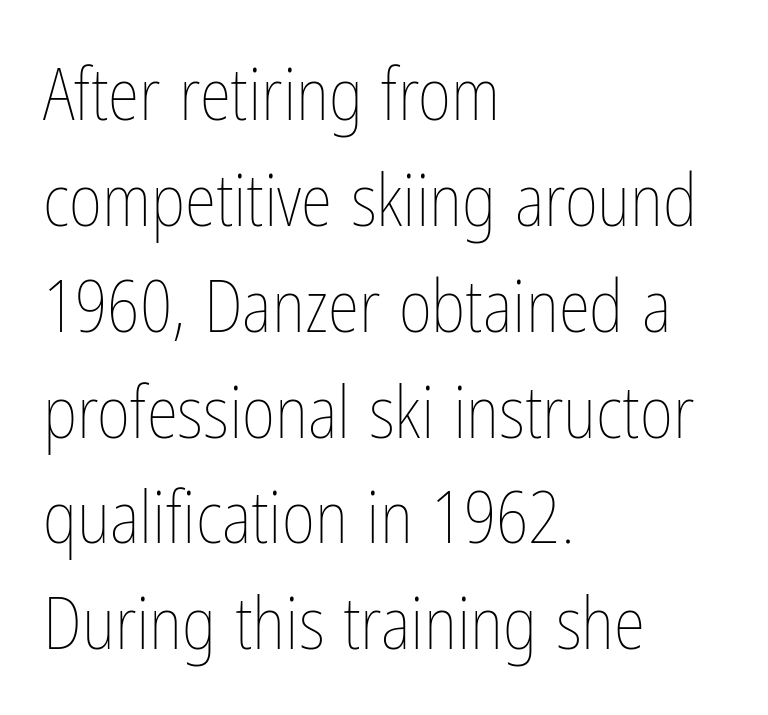
Q: Is the text bold? A: No.
Q: Is the text italic (slanted)? A: No, it is upright.
Q: Is the text underlined? A: No.
Q: How is the paragraph aligned? A: Left-aligned.
Q: Is the spacing between letters normal or unusually wide? A: Normal.
Q: Is the spacing between lines tight, normal or loose? A: Normal.
Q: Width (condensed, normal, or wide)? A: Condensed.
Q: Stroke contrast? A: Low.
Q: x-height? A: Medium.
Q: Monospaced? A: No.
